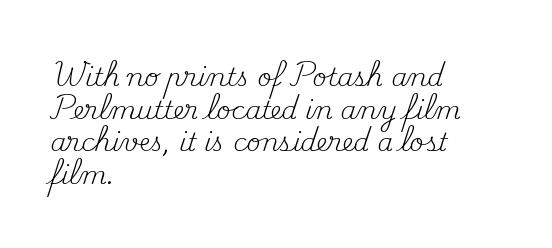
{"bold": "no", "underline": "no", "align": "left", "line_spacing": "normal", "line_spacing_ratio": 1.31, "letter_spacing": "normal", "letter_spacing_em": 0.0, "glyph_px": 25}
